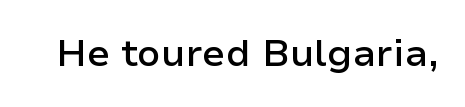
Q: Is the text bold? A: Semi-bold.
Q: Is the text italic (slanted)? A: No, it is upright.
Q: Is the typeface a serif or a sans-serif typeface? A: Sans-serif.
Q: Is the text underlined? A: No.
Q: Is the spacing between letters normal or unusually wide? A: Normal.
Q: Width (condensed, normal, or wide)? A: Normal.
Q: Stroke contrast? A: Low.
Q: x-height? A: Medium.
Q: Monospaced? A: No.
